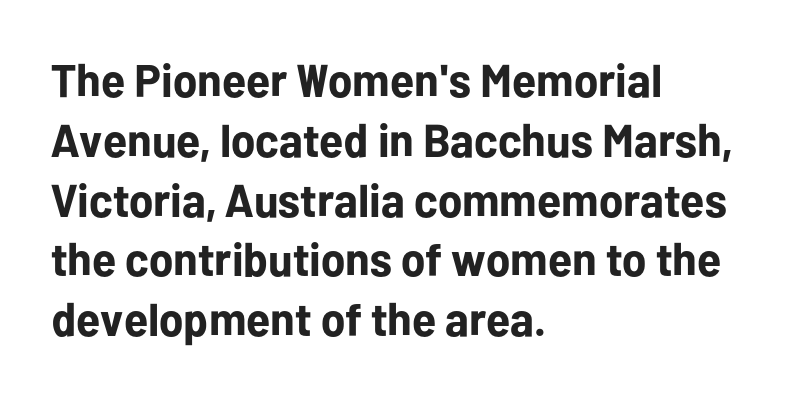
The image shows 46 px bold sans-serif type, upright; set left-aligned, normal line spacing (1.3x), normal letter spacing, not underlined; low stroke contrast and a medium x-height.
